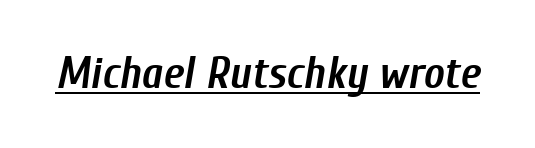
Q: Is the text bold? A: Yes.
Q: Is the text italic (slanted)? A: Yes, it leans right by about 10 degrees.
Q: Is the text underlined? A: Yes.
Q: Is the spacing between letters normal or unusually wide? A: Normal.
Q: Width (condensed, normal, or wide)? A: Condensed.
Q: Stroke contrast? A: Low.
Q: x-height? A: Medium.
Q: Monospaced? A: No.
